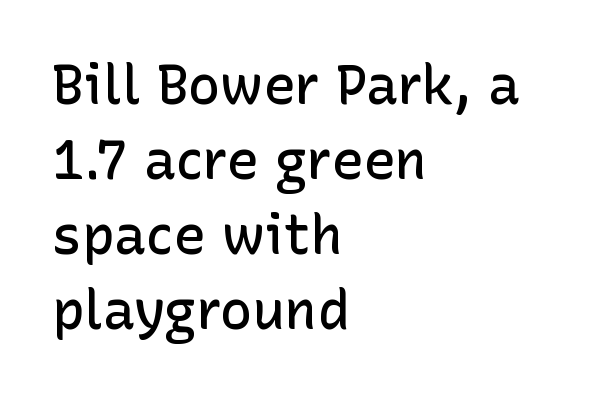
The image shows 54 px semibold sans-serif type, upright; set left-aligned, normal line spacing (1.39x), normal letter spacing, not underlined; low stroke contrast and a medium x-height.
